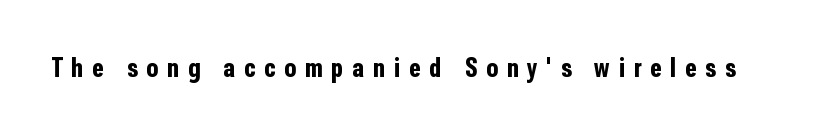
Every character sits straight up, as roman type does. Weight check: bold — yes, fully. Check under the words: just untouched page. The rendering inserts visible extra space after every character.
